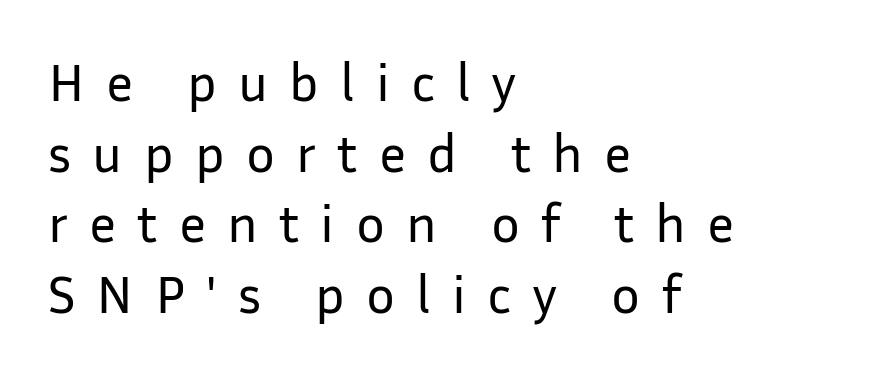
Q: Is the text bold? A: No.
Q: Is the text italic (slanted)? A: No, it is upright.
Q: Is the typeface a serif or a sans-serif typeface? A: Sans-serif.
Q: Is the text underlined? A: No.
Q: How is the paragraph aligned? A: Left-aligned.
Q: Is the spacing between letters normal or unusually wide? A: Unusually wide.
Q: Is the spacing between lines tight, normal or loose? A: Normal.
Q: Width (condensed, normal, or wide)? A: Normal.
Q: Stroke contrast? A: Low.
Q: x-height? A: Medium.
Q: Monospaced? A: No.
